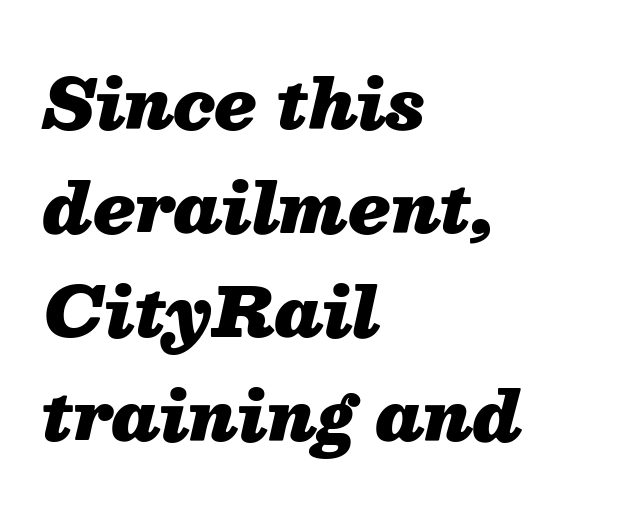
Descender tails drop into unmarked territory. The letters advance in unequal steps, a hallmark of proportional type. Looking at the ascenders, they clearly lean. Letter spacing: default.
